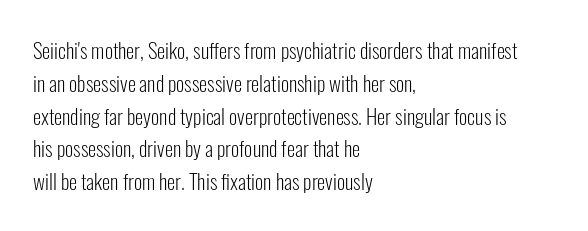
The image shows 21 px text type, upright; set left-aligned, normal line spacing (1.56x), normal letter spacing, not underlined.
